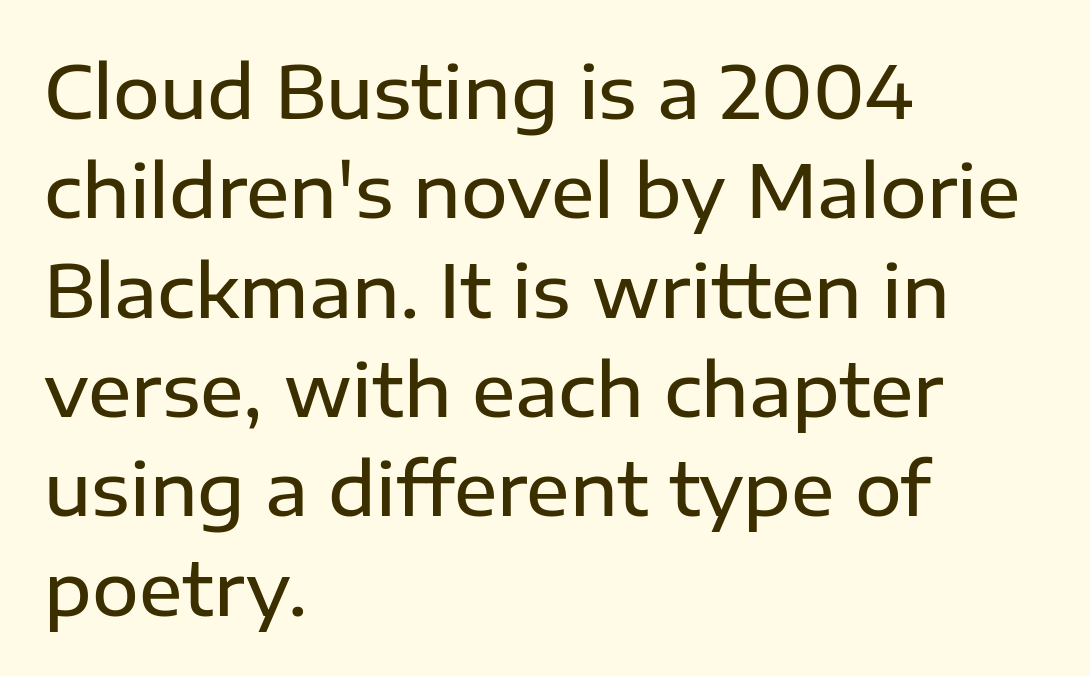
Q: Is the text bold? A: Semi-bold.
Q: Is the text italic (slanted)? A: No, it is upright.
Q: Is the typeface a serif or a sans-serif typeface? A: Sans-serif.
Q: Is the text underlined? A: No.
Q: How is the paragraph aligned? A: Left-aligned.
Q: Is the spacing between letters normal or unusually wide? A: Normal.
Q: Is the spacing between lines tight, normal or loose? A: Normal.
Q: Width (condensed, normal, or wide)? A: Normal.
Q: Stroke contrast? A: Low.
Q: x-height? A: Medium.
Q: Monospaced? A: No.
